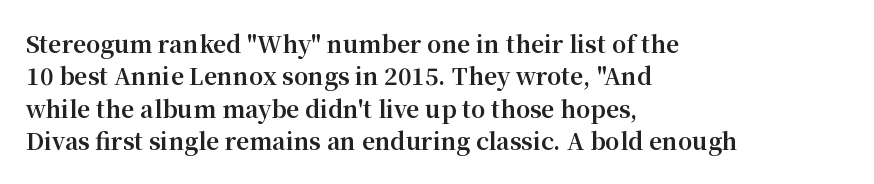
{"italic": "no", "bold": "yes", "underline": "no", "align": "left", "line_spacing": "normal", "line_spacing_ratio": 1.41, "letter_spacing": "normal", "letter_spacing_em": 0.0, "glyph_px": 23}
